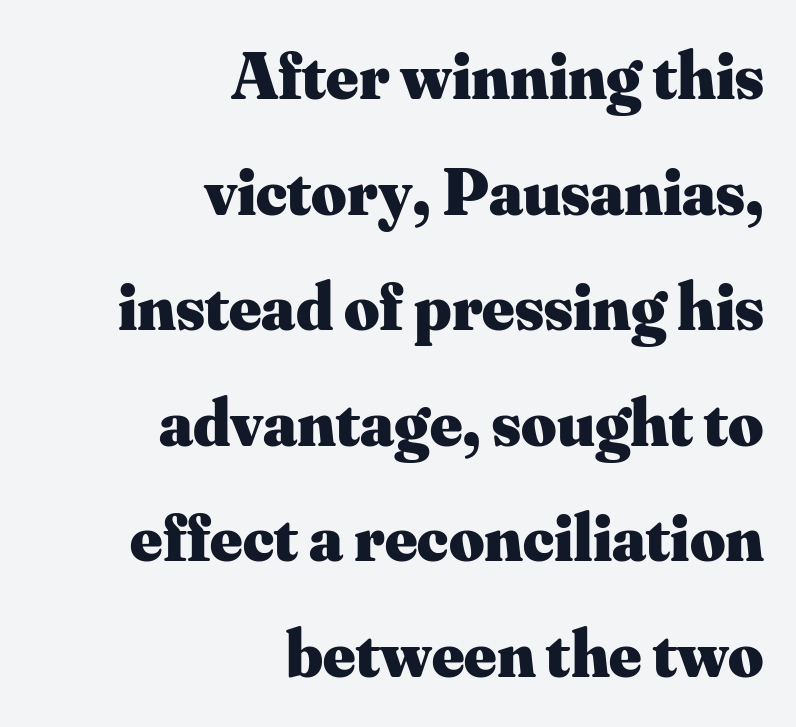
Vertical strokes here are truly vertical. Stroke terminals: seriffed. Descenders are the only things crossing below the line. These lines stack with their right ends in a neat column. The passage shown is typed in a proportional face where columns would drift. This sample uses plain, unmodified letter spacing.
